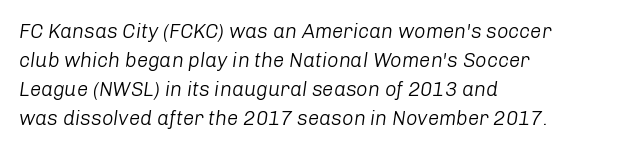
The image shows 20 px text type, italic (leaning right); set left-aligned, normal line spacing (1.45x), normal letter spacing, not underlined.
